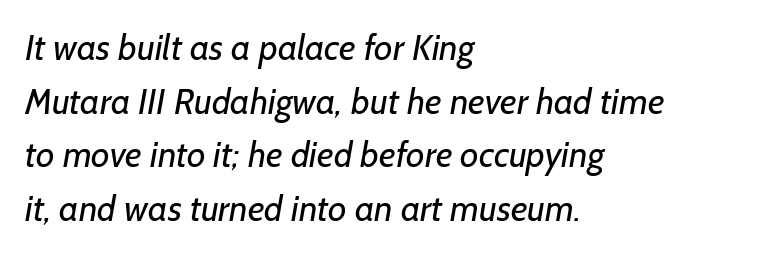
{"serif": "no", "bold": "no", "weight": "regular", "width": "normal", "stroke_contrast": "low", "x_height": "medium", "monospaced": "no", "underline": "no", "align": "left", "line_spacing": "normal", "line_spacing_ratio": 1.49, "letter_spacing": "normal", "letter_spacing_em": 0.0, "glyph_px": 36}
